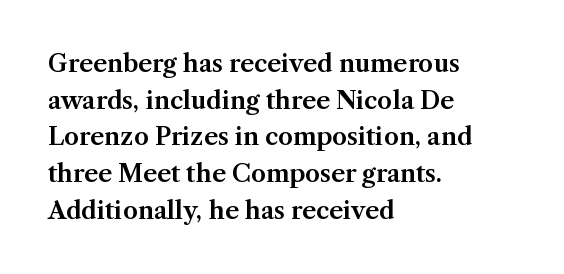
Unlike italic type, these characters show no tilt at all. Glyph-to-glyph distance matches everyday printed text. The line-height multiplier appears to be the usual default. The rag falls on the right side of this text block.
